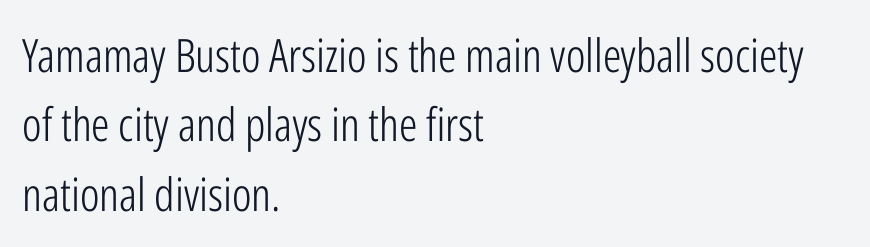
Q: Is the text bold? A: No.
Q: Is the text italic (slanted)? A: No, it is upright.
Q: Is the typeface a serif or a sans-serif typeface? A: Sans-serif.
Q: Is the text underlined? A: No.
Q: How is the paragraph aligned? A: Left-aligned.
Q: Is the spacing between letters normal or unusually wide? A: Normal.
Q: Is the spacing between lines tight, normal or loose? A: Normal.
Q: Width (condensed, normal, or wide)? A: Condensed.
Q: Stroke contrast? A: Low.
Q: x-height? A: Medium.
Q: Monospaced? A: No.
